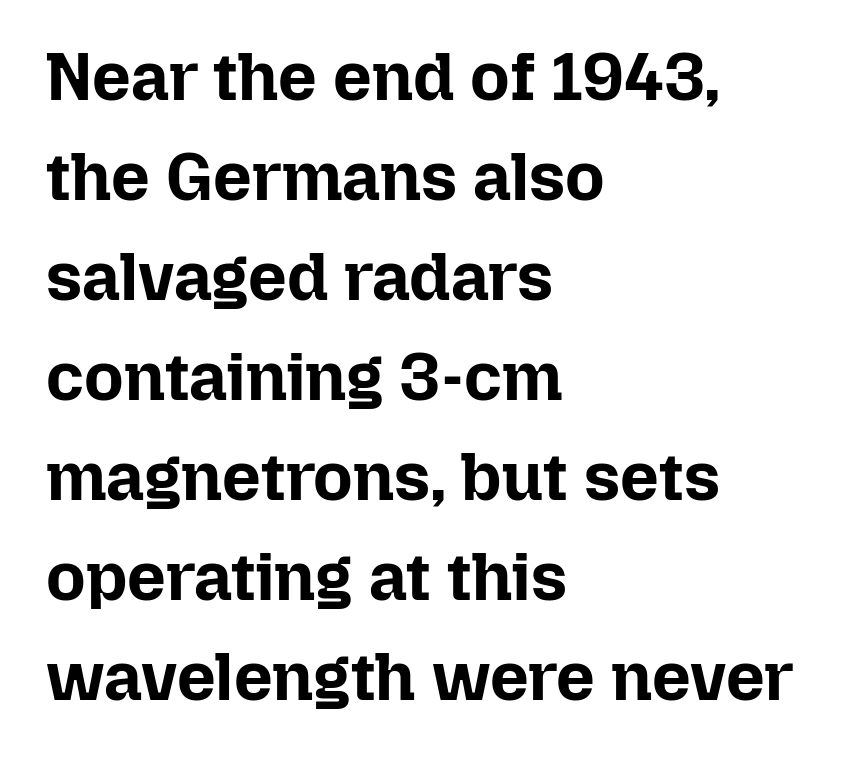
The image shows 68 px bold type, upright; set left-aligned, normal line spacing (1.47x), normal letter spacing, not underlined; low stroke contrast and a medium x-height.
